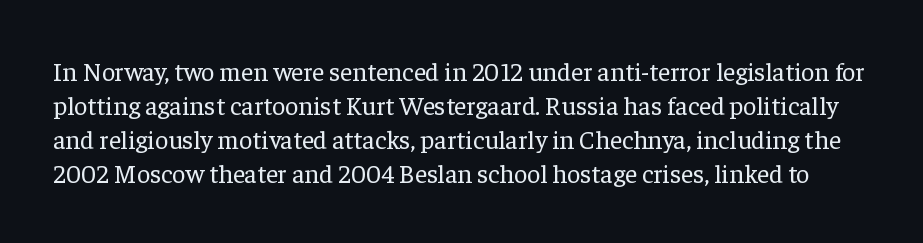
Q: Is the text bold? A: No.
Q: Is the text italic (slanted)? A: No, it is upright.
Q: Is the text underlined? A: No.
Q: Is the spacing between letters normal or unusually wide? A: Normal.
Q: Is the spacing between lines tight, normal or loose? A: Normal.
